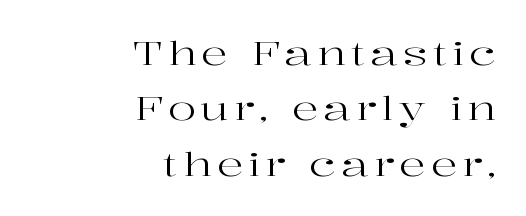
Just letters on the line, the space beneath them empty. Looks like regular typesetting: each glyph gets only the width it needs. A flush-right, rag-left setting is used for this passage. This reads as an unemphasized weight, regular at the heaviest.
